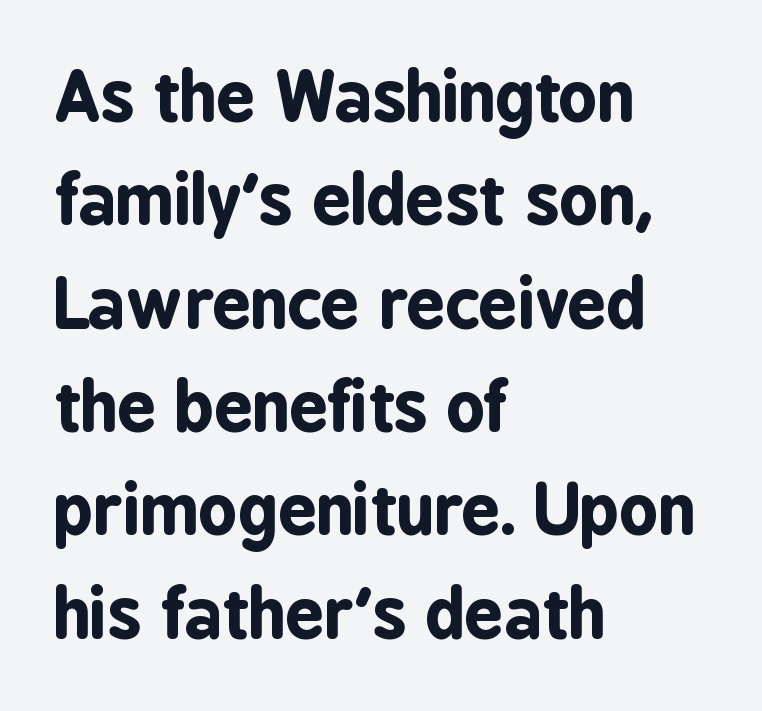
{"serif": "no", "italic": "no", "bold": "yes", "weight": "bold", "width": "condensed", "stroke_contrast": "low", "x_height": "medium", "monospaced": "no", "underline": "no", "align": "left", "line_spacing": "normal", "line_spacing_ratio": 1.52, "letter_spacing": "normal", "letter_spacing_em": 0.0, "glyph_px": 68}
